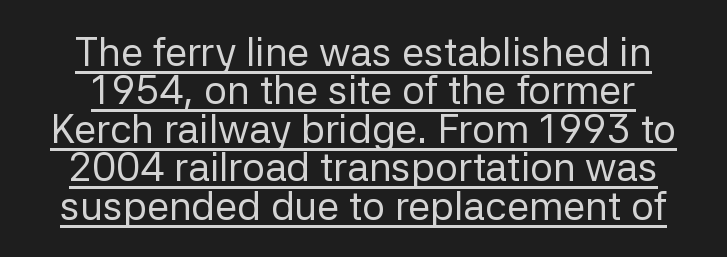
{"serif": "no", "italic": "no", "bold": "no", "weight": "regular", "width": "normal", "stroke_contrast": "low", "x_height": "medium", "monospaced": "no", "underline": "yes", "line_spacing": "tight", "line_spacing_ratio": 0.96, "letter_spacing": "normal", "letter_spacing_em": 0.0, "glyph_px": 40}
